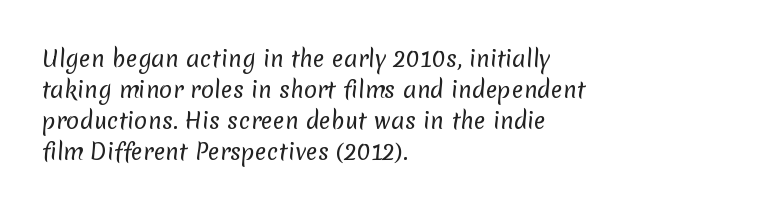
No word sits above an underline. Words appear dense and cohesive because spacing is normal. The ragged edge is on the right, which tells us the setting is flush left. If you measured baseline to baseline, you'd find a middling distance.
